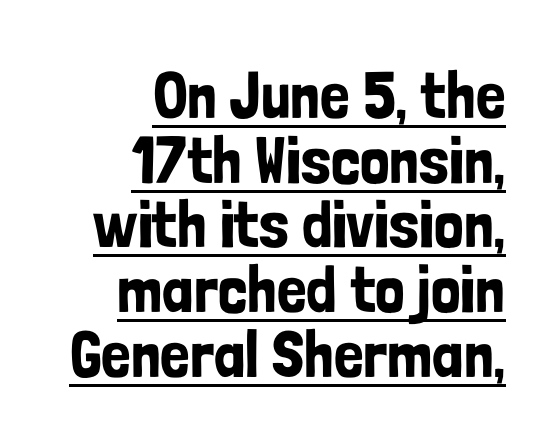
There is no visible air inserted between adjacent glyphs. Reading down the column, the eye jumps only a short way to each next line. The specimen reads as upright at a glance. Serif or sans? Sans — the stroke terminals are bare.
